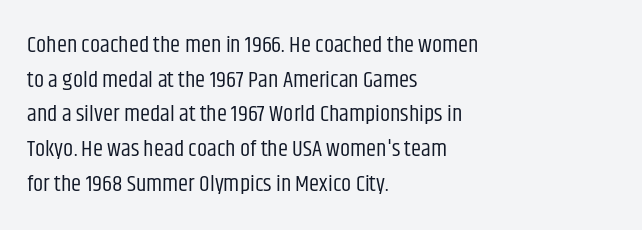
{"italic": "no", "bold": "no", "underline": "no", "align": "left", "line_spacing": "normal", "line_spacing_ratio": 1.51, "letter_spacing": "normal", "letter_spacing_em": 0.0, "glyph_px": 23}
